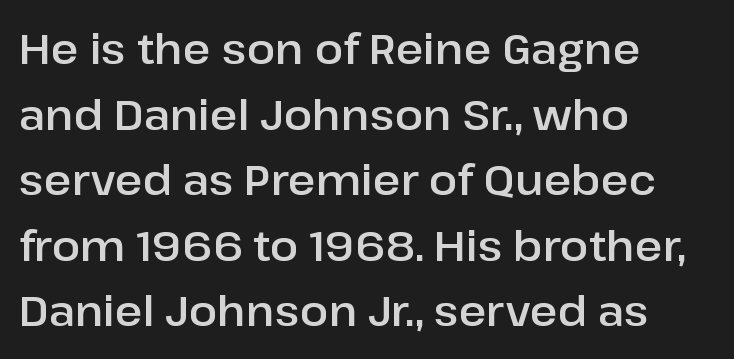
The image shows 42 px sans-serif type, upright; set left-aligned, normal line spacing (1.56x), normal letter spacing, not underlined; low stroke contrast and a medium x-height.
